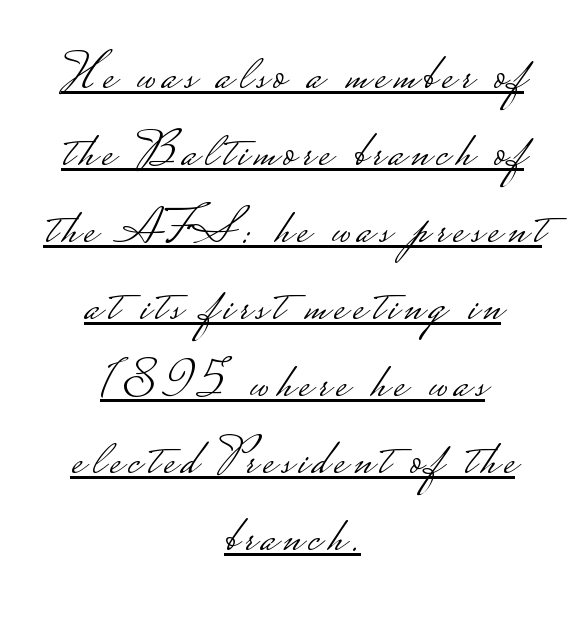
Q: Is the text bold? A: No.
Q: Is the text italic (slanted)? A: Yes.
Q: Is the typeface a serif or a sans-serif typeface? A: Sans-serif.
Q: Is the text underlined? A: Yes.
Q: How is the paragraph aligned? A: Centered.
Q: Is the spacing between lines tight, normal or loose? A: Normal.
Q: Width (condensed, normal, or wide)? A: Wide.
Q: Stroke contrast? A: Low.
Q: Monospaced? A: No.
